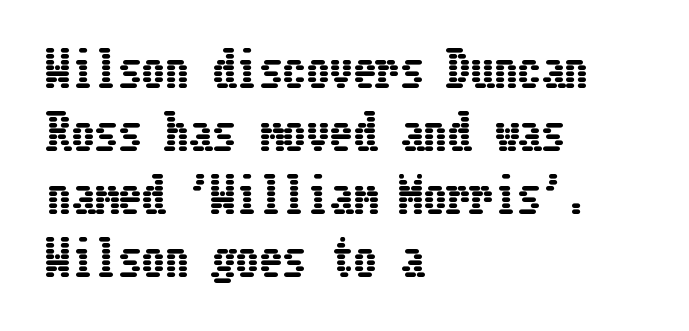
{"italic": "no", "width": "condensed", "stroke_contrast": "low", "x_height": "medium", "underline": "no", "align": "left", "line_spacing": "normal", "line_spacing_ratio": 1.34, "letter_spacing": "normal", "letter_spacing_em": 0.0, "glyph_px": 47}
